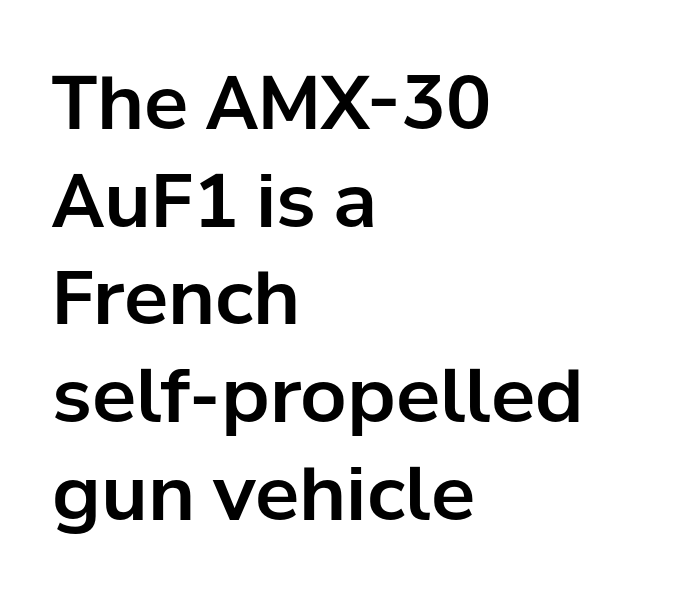
Q: Is the text italic (slanted)? A: No, it is upright.
Q: Is the typeface a serif or a sans-serif typeface? A: Sans-serif.
Q: Is the text underlined? A: No.
Q: How is the paragraph aligned? A: Left-aligned.
Q: Is the spacing between letters normal or unusually wide? A: Normal.
Q: Is the spacing between lines tight, normal or loose? A: Normal.
Q: Width (condensed, normal, or wide)? A: Normal.
Q: Stroke contrast? A: Low.
Q: x-height? A: Medium.
Q: Monospaced? A: No.
